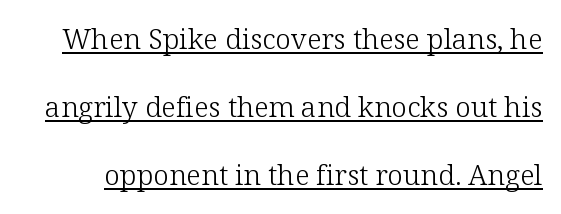
{"serif": "yes", "italic": "no", "bold": "no", "weight": "light", "width": "normal", "stroke_contrast": "low", "x_height": "medium", "monospaced": "no", "underline": "yes", "line_spacing": "loose", "line_spacing_ratio": 2.43, "letter_spacing": "normal", "letter_spacing_em": 0.0, "glyph_px": 28}
